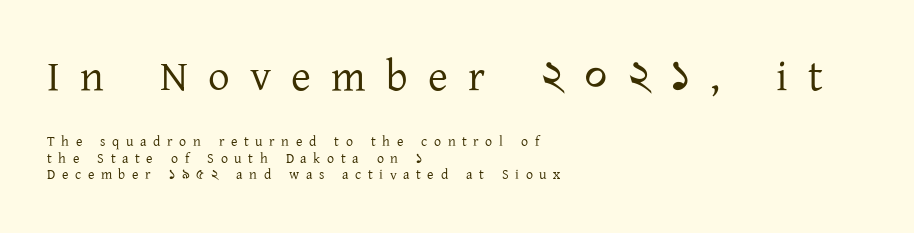
{"serif": "yes", "italic": "no", "bold": "no", "weight": "regular", "width": "normal", "stroke_contrast": "low", "x_height": "medium", "monospaced": "no", "underline": "no", "align": "left", "line_spacing_ratio": 1.18, "letter_spacing": "wide", "letter_spacing_em": 0.47, "larger_block": "first", "size_ratio": 3.07, "glyph_px": 43}
